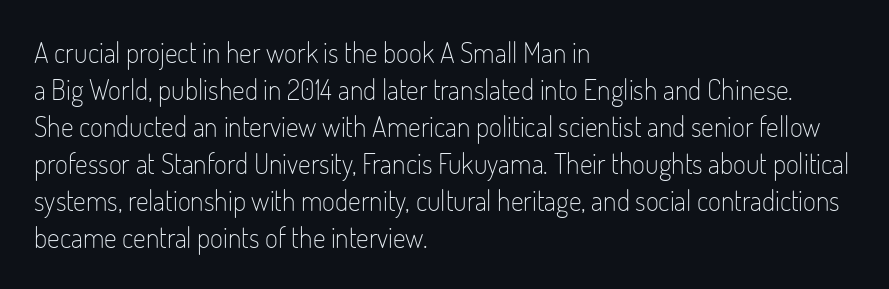
Q: Is the text bold? A: No.
Q: Is the text italic (slanted)? A: No, it is upright.
Q: Is the typeface a serif or a sans-serif typeface? A: Sans-serif.
Q: Is the text underlined? A: No.
Q: How is the paragraph aligned? A: Left-aligned.
Q: Is the spacing between letters normal or unusually wide? A: Normal.
Q: Is the spacing between lines tight, normal or loose? A: Normal.
Q: Width (condensed, normal, or wide)? A: Condensed.
Q: Stroke contrast? A: Low.
Q: x-height? A: Small.
Q: Monospaced? A: No.
